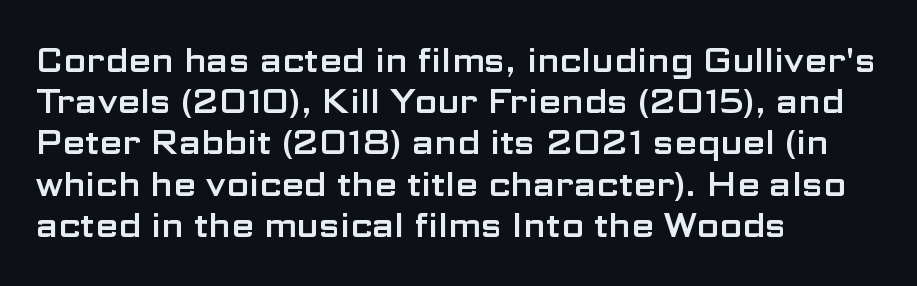
The image shows 33 px wide sans-serif type, upright; set left-aligned, normal line spacing (1.25x), normal letter spacing, not underlined; low stroke contrast and a medium x-height.
